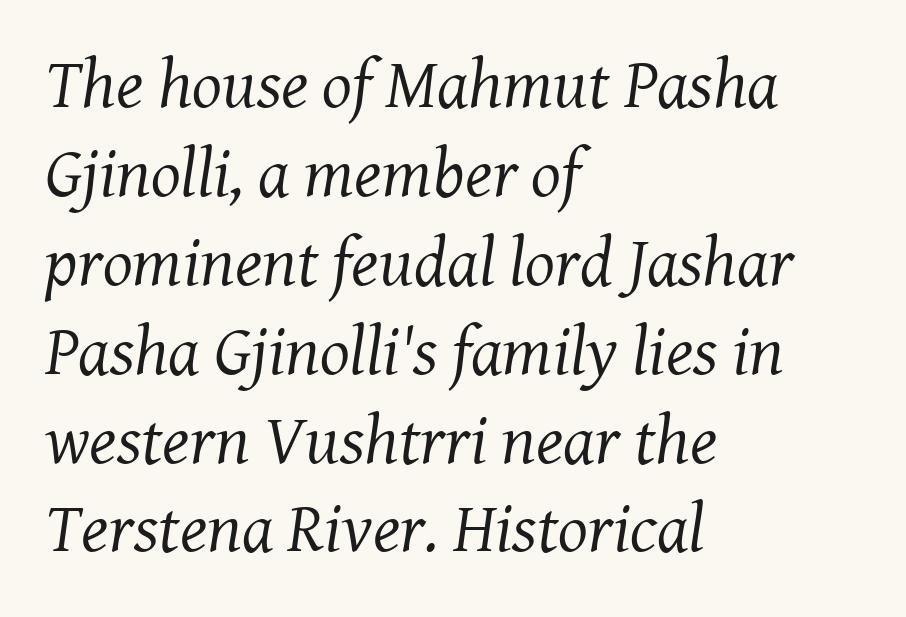
The image shows 70 px regular-weight serif type, italic (leaning right); set left-aligned, normal line spacing (1.27x), normal letter spacing, not underlined; medium stroke contrast and a medium x-height.
